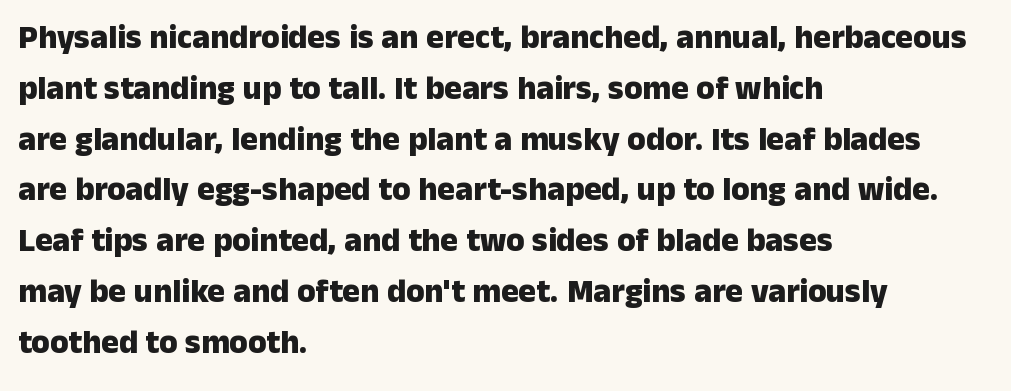
Q: Is the text bold? A: Yes.
Q: Is the text italic (slanted)? A: No, it is upright.
Q: Is the typeface a serif or a sans-serif typeface? A: Sans-serif.
Q: Is the text underlined? A: No.
Q: How is the paragraph aligned? A: Left-aligned.
Q: Is the spacing between letters normal or unusually wide? A: Normal.
Q: Is the spacing between lines tight, normal or loose? A: Normal.
Q: Width (condensed, normal, or wide)? A: Normal.
Q: Stroke contrast? A: Low.
Q: x-height? A: Medium.
Q: Monospaced? A: No.
